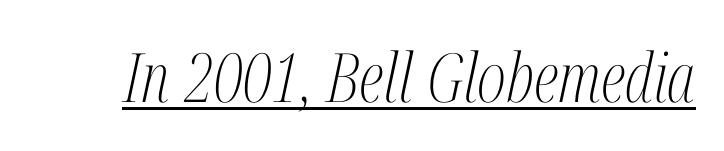
I'd call this a serif setting — the letters wear small feet. The face used here appears with an underline applied. Vertical stems look standard width or narrower in stroke. Varying glyph widths throughout — classic text-font behaviour.
